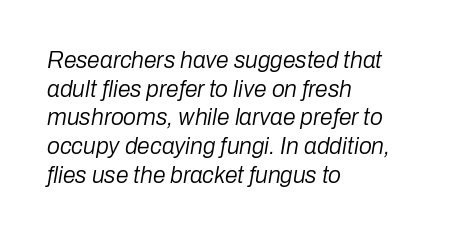
Q: Is the text bold? A: No.
Q: Is the text italic (slanted)? A: Yes, it leans right by about 10 degrees.
Q: Is the text underlined? A: No.
Q: How is the paragraph aligned? A: Left-aligned.
Q: Is the spacing between letters normal or unusually wide? A: Normal.
Q: Is the spacing between lines tight, normal or loose? A: Normal.
